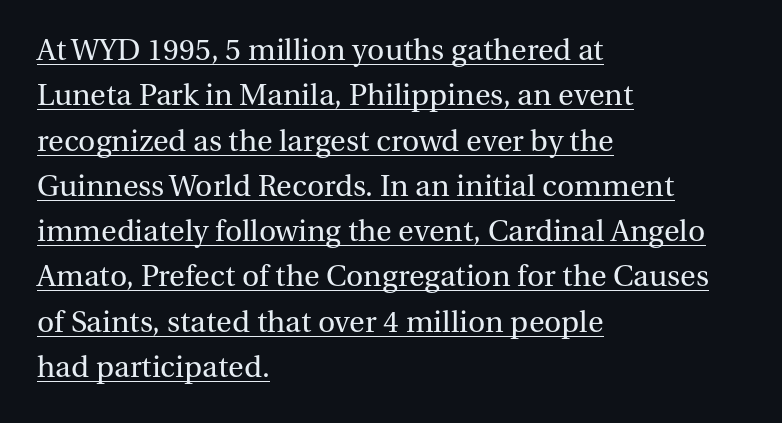
{"serif": "yes", "italic": "no", "bold": "no", "weight": "regular", "width": "normal", "stroke_contrast": "medium", "x_height": "medium", "monospaced": "no", "underline": "yes", "align": "left", "line_spacing": "normal", "line_spacing_ratio": 1.51, "letter_spacing": "normal", "letter_spacing_em": 0.0, "glyph_px": 30}
